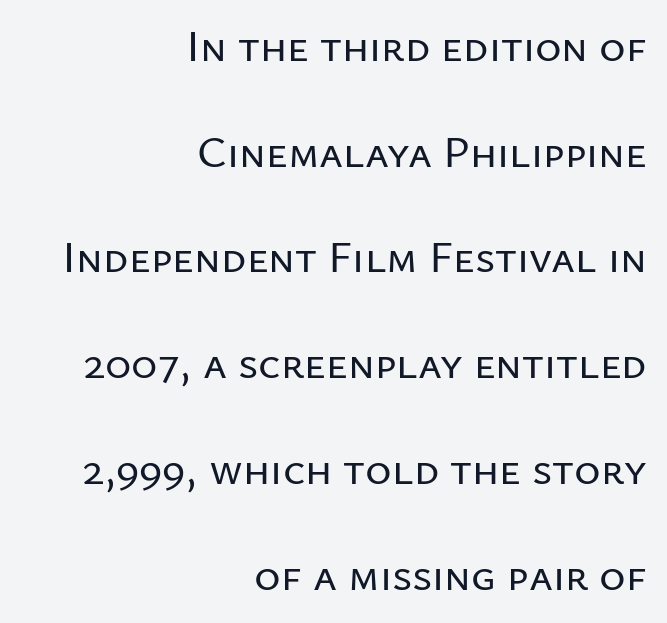
{"serif": "no", "italic": "no", "width": "normal", "stroke_contrast": "low", "x_height": "medium", "monospaced": "no", "underline": "no", "align": "right", "line_spacing": "loose", "line_spacing_ratio": 2.35, "letter_spacing": "normal", "letter_spacing_em": 0.0, "glyph_px": 45}
